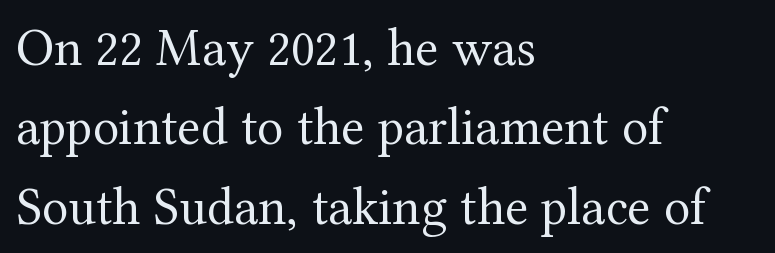
The image shows 54 px regular-weight serif type, upright; set left-aligned, normal line spacing (1.47x), normal letter spacing, not underlined; medium stroke contrast and a medium x-height.
